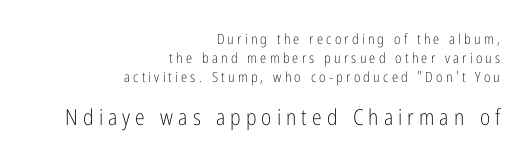
{"italic": "no", "bold": "no", "underline": "no", "align": "right", "line_spacing": "normal", "line_spacing_ratio": 1.35, "letter_spacing": "wide", "letter_spacing_em": 0.23, "larger_block": "second", "size_ratio": 1.57, "glyph_px": 22}
